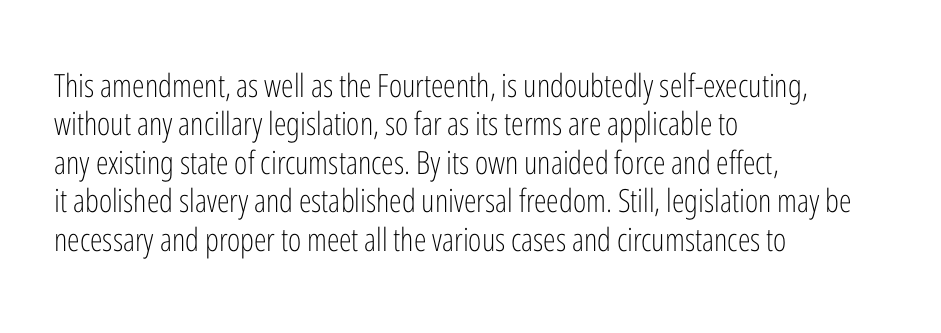
Q: Is the text bold? A: No.
Q: Is the text italic (slanted)? A: No, it is upright.
Q: Is the typeface a serif or a sans-serif typeface? A: Sans-serif.
Q: Is the text underlined? A: No.
Q: How is the paragraph aligned? A: Left-aligned.
Q: Is the spacing between letters normal or unusually wide? A: Normal.
Q: Width (condensed, normal, or wide)? A: Condensed.
Q: Stroke contrast? A: Low.
Q: x-height? A: Medium.
Q: Monospaced? A: No.
